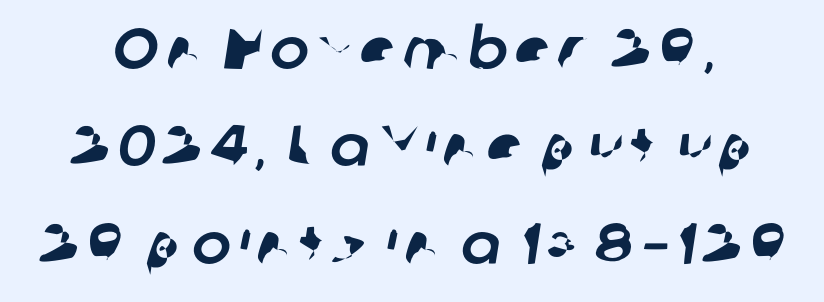
No feet cap the strokes, marking this as sans-serif type. Unmarked baselines from the first word to the last. Proportional: the letters do not fall into vertical columns. The rendering uses a moderate line-height, typical for paragraphs.
